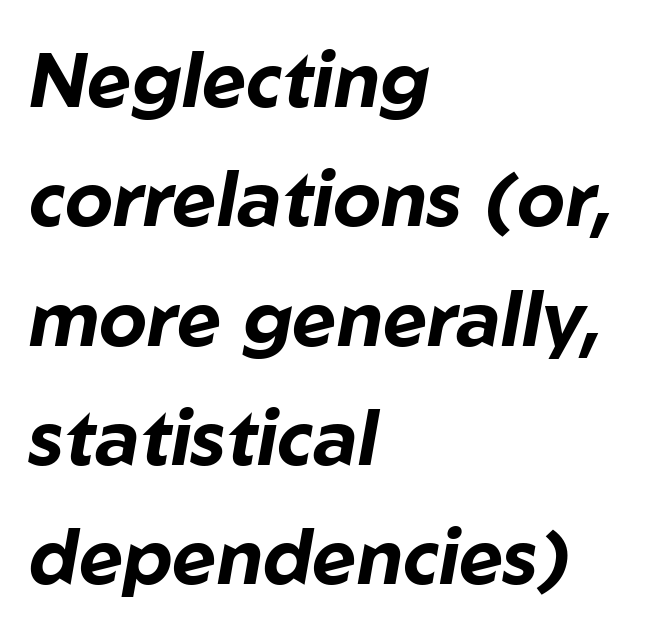
Q: Is the text bold? A: Yes.
Q: Is the text italic (slanted)? A: Yes, it leans right by about 10 degrees.
Q: Is the text underlined? A: No.
Q: How is the paragraph aligned? A: Left-aligned.
Q: Is the spacing between letters normal or unusually wide? A: Normal.
Q: Is the spacing between lines tight, normal or loose? A: Normal.
Q: Width (condensed, normal, or wide)? A: Normal.
Q: Stroke contrast? A: Low.
Q: x-height? A: Medium.
Q: Monospaced? A: No.
